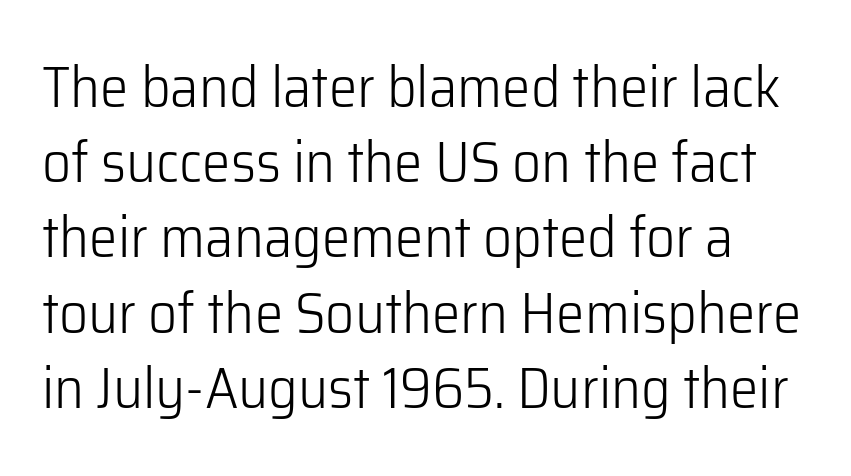
The image shows 57 px light sans-serif type, upright; set normal line spacing (1.32x), normal letter spacing, not underlined; low stroke contrast and a medium x-height.
